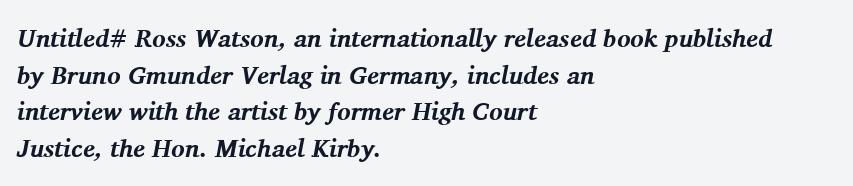
Q: Is the text bold? A: Yes.
Q: Is the text italic (slanted)? A: Yes, it leans right by about 11 degrees.
Q: Is the text underlined? A: No.
Q: How is the paragraph aligned? A: Left-aligned.
Q: Is the spacing between letters normal or unusually wide? A: Normal.
Q: Is the spacing between lines tight, normal or loose? A: Normal.
